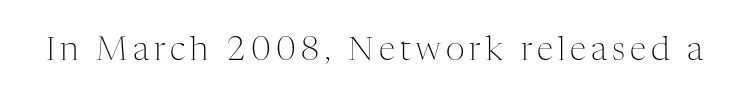
The image shows 33 px light serif type, upright; set not underlined; medium stroke contrast and a medium x-height.
